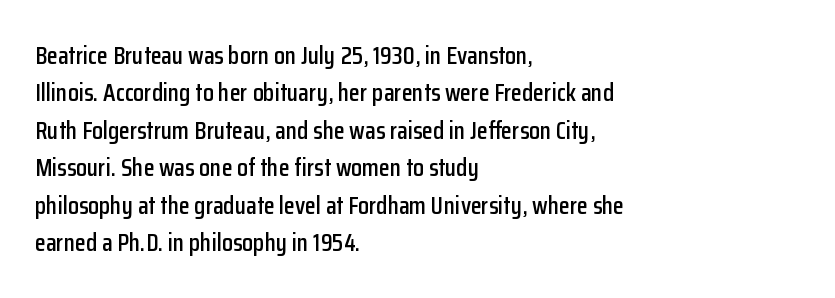
{"italic": "no", "underline": "no", "align": "left", "line_spacing": "normal", "line_spacing_ratio": 1.5, "letter_spacing": "normal", "letter_spacing_em": 0.0, "glyph_px": 25}
